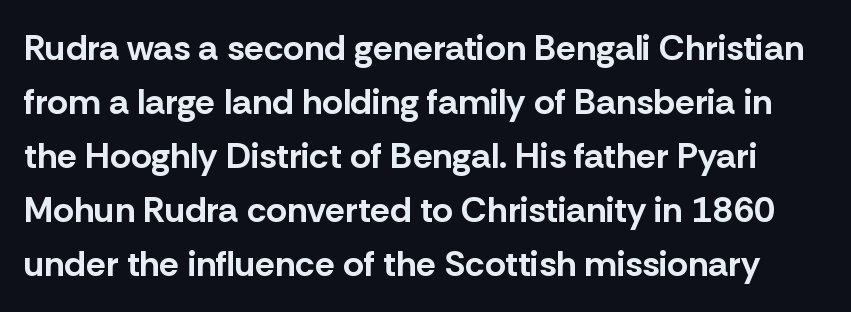
{"serif": "no", "italic": "no", "bold": "yes", "weight": "bold", "width": "normal", "stroke_contrast": "low", "x_height": "medium", "monospaced": "no", "underline": "no", "line_spacing": "normal", "line_spacing_ratio": 1.5, "letter_spacing": "normal", "letter_spacing_em": 0.0, "glyph_px": 36}
